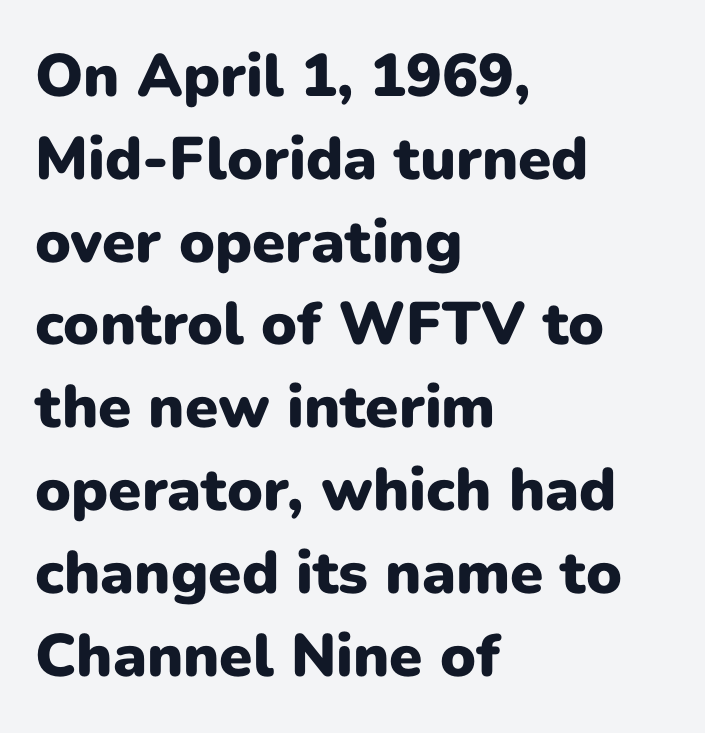
{"serif": "no", "italic": "no", "bold": "yes", "weight": "heavy", "width": "normal", "stroke_contrast": "low", "x_height": "medium", "monospaced": "no", "underline": "no", "align": "left", "line_spacing": "normal", "line_spacing_ratio": 1.38, "letter_spacing": "normal", "letter_spacing_em": 0.0, "glyph_px": 60}
